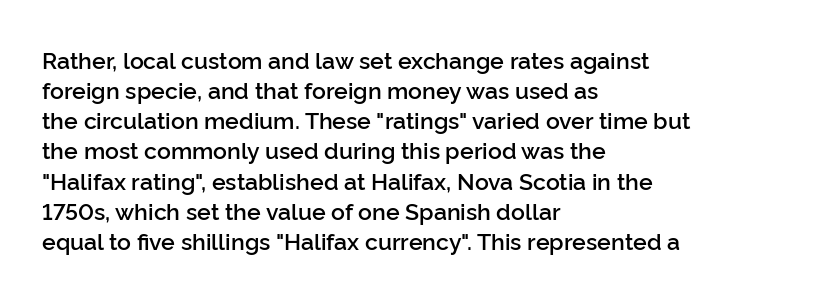
How are the letters spaced? Ordinarily, with no added tracking. Ordinary non-slanted type is in use. Notice the strokes are somewhat thickened but not fully heavy: this is a semibold. Descenders are the only things crossing below the line.
